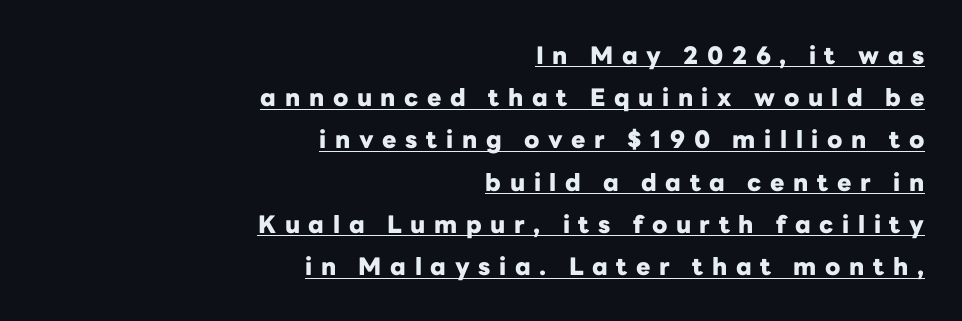
The axis of the letterforms is exactly vertical. Characters follow at a spacing far wider than the type designer built in. The face used here appears with an underline applied. What weight is shown? A full bold with thick strokes.
